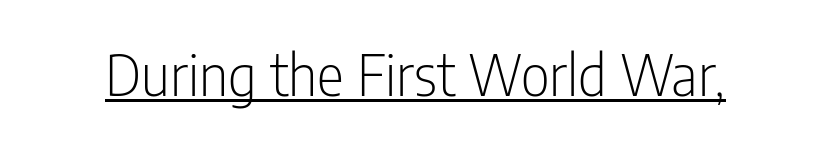
{"serif": "no", "italic": "no", "bold": "no", "weight": "light", "width": "condensed", "stroke_contrast": "low", "x_height": "medium", "monospaced": "no", "underline": "yes", "letter_spacing": "normal", "letter_spacing_em": 0.0, "glyph_px": 57}
